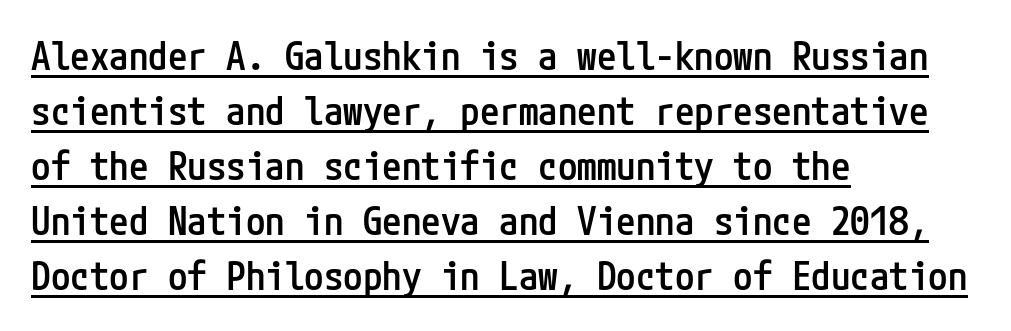
Q: Is the text bold? A: Semi-bold.
Q: Is the text italic (slanted)? A: No, it is upright.
Q: Is the typeface a serif or a sans-serif typeface? A: Sans-serif.
Q: Is the text underlined? A: Yes.
Q: How is the paragraph aligned? A: Left-aligned.
Q: Is the spacing between letters normal or unusually wide? A: Normal.
Q: Is the spacing between lines tight, normal or loose? A: Normal.
Q: Width (condensed, normal, or wide)? A: Condensed.
Q: Stroke contrast? A: Low.
Q: x-height? A: Medium.
